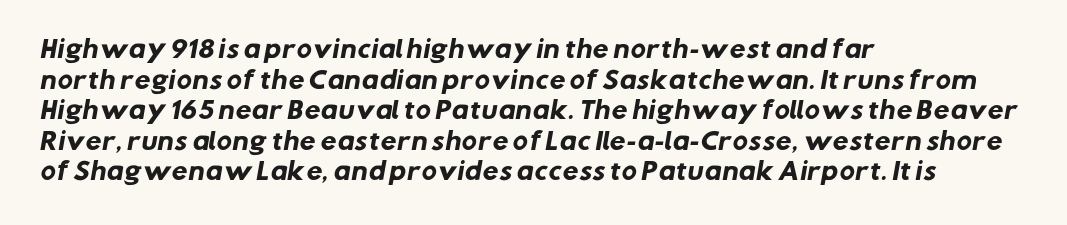
The image shows 23 px bold type; set left-aligned, normal line spacing (1.33x), normal letter spacing, not underlined.
